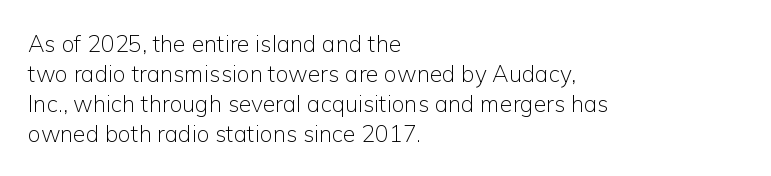
The lines are quadded left. The font sits on the lighter half of the weight spectrum, regular included. Tracking here is standard; glyphs follow each other at the usual distance. Italic? Not at all — the glyphs are vertical. Rule under the text: the space is simply empty.
